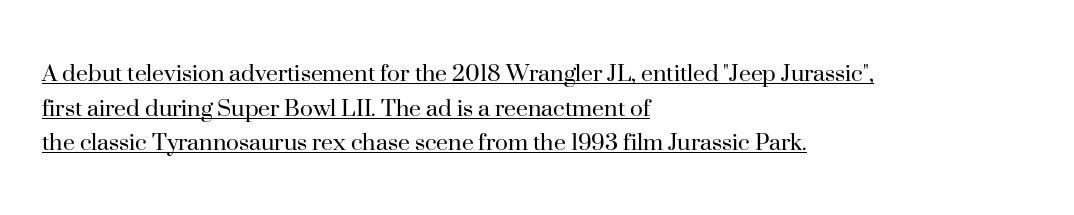
The image shows 27 px text type, upright; set left-aligned, normal line spacing (1.28x), normal letter spacing, underlined.
